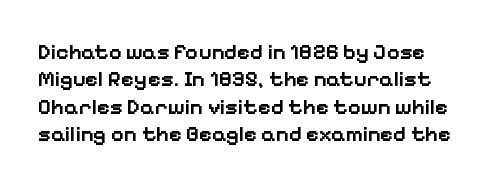
Q: Is the text bold? A: Semi-bold.
Q: Is the text italic (slanted)? A: No, it is upright.
Q: Is the text underlined? A: No.
Q: Is the spacing between letters normal or unusually wide? A: Normal.
Q: Is the spacing between lines tight, normal or loose? A: Normal.
